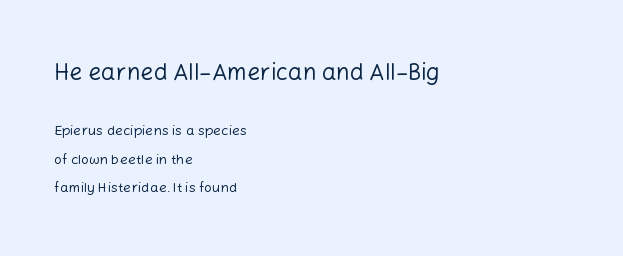
The cut favours lightness, reaching ordinary text weight at its darkest. Glance below the letters and you will spot only blank space. The letters stand upright; this is a roman face. Reading down the block, your eye returns to a fixed left position each line.
